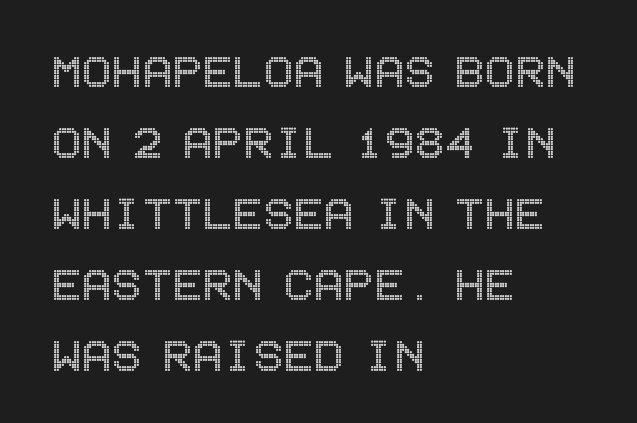
Q: Is the text italic (slanted)? A: No, it is upright.
Q: Is the text underlined? A: No.
Q: How is the paragraph aligned? A: Left-aligned.
Q: Is the spacing between letters normal or unusually wide? A: Normal.
Q: Is the spacing between lines tight, normal or loose? A: Normal.
Q: Width (condensed, normal, or wide)? A: Condensed.
Q: x-height? A: Large.
